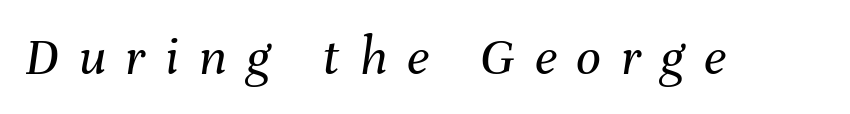
Nobody drew a line under any word here. Tracking value appears strongly positive — letters spread wide. Weight: not bold — regular or lighter. Designer's note — italics engaged. Looks like regular typesetting: each glyph gets only the width it needs.
